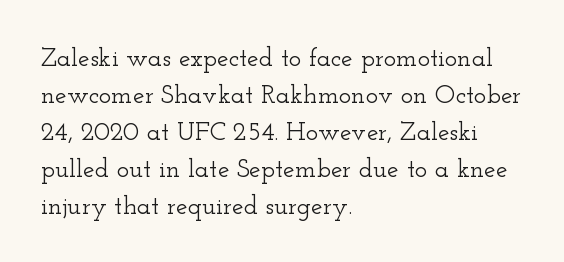
{"italic": "no", "underline": "no", "align": "left", "line_spacing": "normal", "line_spacing_ratio": 1.42, "letter_spacing": "normal", "letter_spacing_em": 0.0, "glyph_px": 26}
